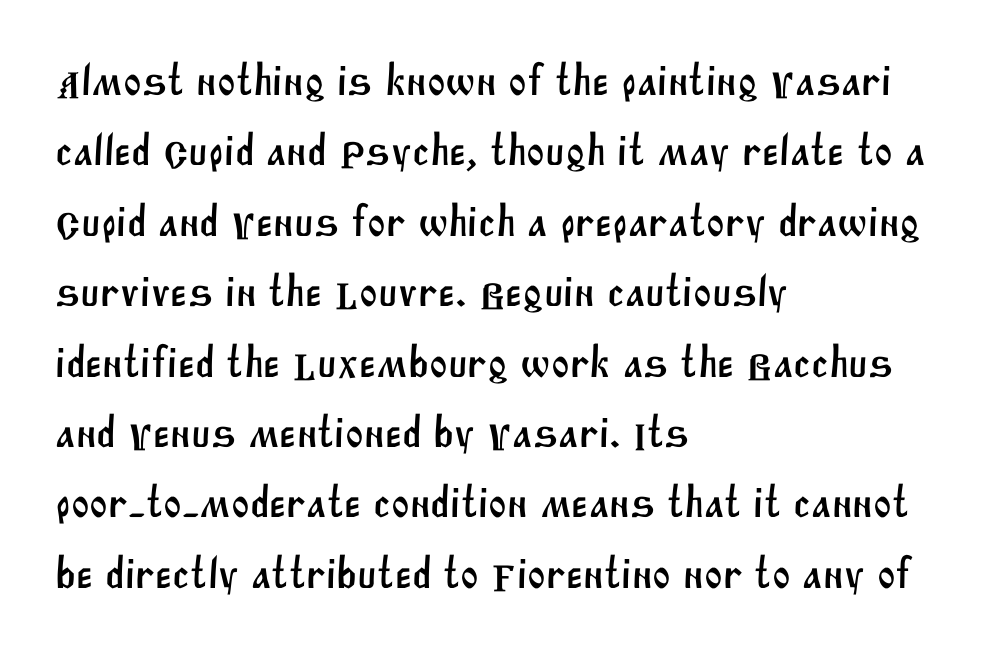
The image shows 44 px sans-serif type; set left-aligned, normal line spacing (1.6x), normal letter spacing, not underlined; medium stroke contrast and a large x-height.
